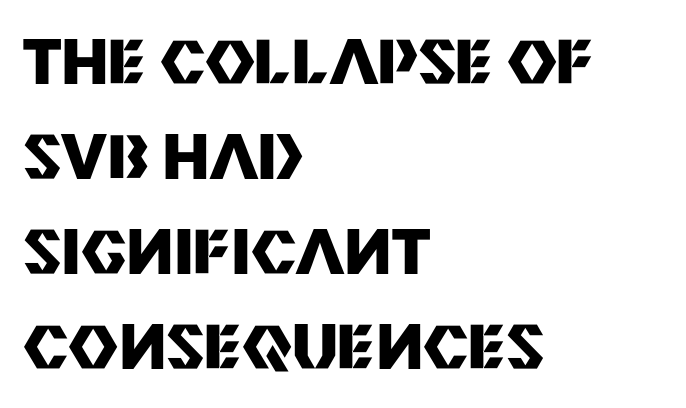
Is the block centered? No — it sits flush against the left margin. The face used here is a sans, in the tradition of grotesques and geometrics. Does the leading feel generous? No, just average. Between one letter and the next there's only the usual sliver of space.
